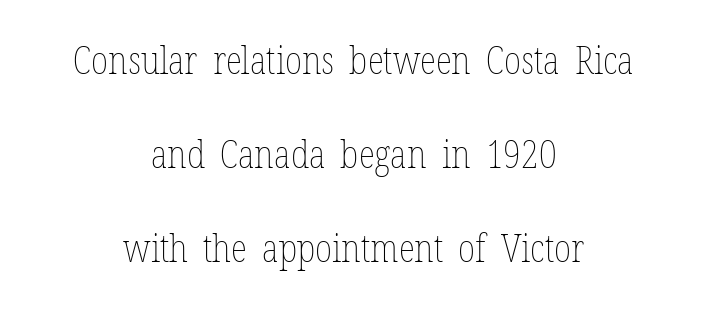
{"italic": "no", "bold": "no", "weight": "thin", "width": "condensed", "stroke_contrast": "low", "x_height": "medium", "monospaced": "no", "underline": "no", "align": "center", "line_spacing": "loose", "line_spacing_ratio": 2.48, "letter_spacing": "normal", "letter_spacing_em": 0.0, "glyph_px": 38}
